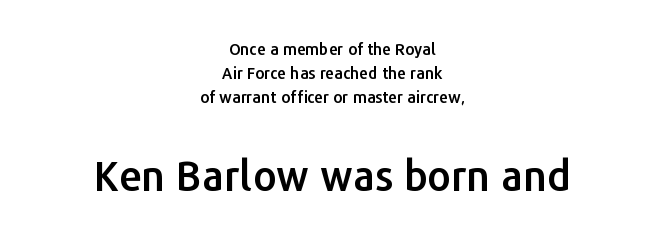
The image shows 41 px sans-serif type, upright; set centered, normal line spacing (1.5x), normal letter spacing, not underlined; the second (bottom) block is 2.56x larger; low stroke contrast and a medium x-height.
